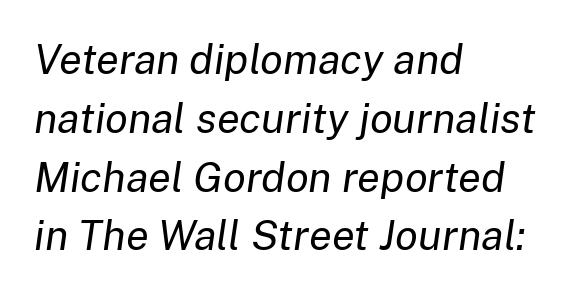
Check the space under the baseline: it is left empty. The strokes are not fattened; the text isn't bold. Each letter keeps its own natural width here, so spacing adapts to shape. Here the glyphs are tracked normally, forming tight word shapes. Where is the straight margin? On the left.
